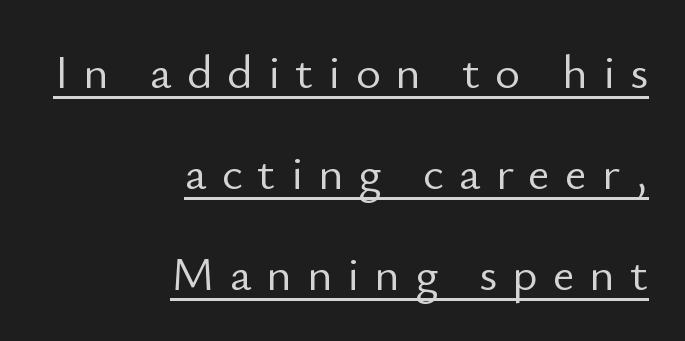
{"serif": "no", "italic": "no", "bold": "no", "weight": "light", "width": "normal", "stroke_contrast": "low", "x_height": "small", "monospaced": "no", "underline": "yes", "align": "right", "line_spacing": "loose", "line_spacing_ratio": 2.1, "letter_spacing": "wide", "letter_spacing_em": 0.31, "glyph_px": 48}
